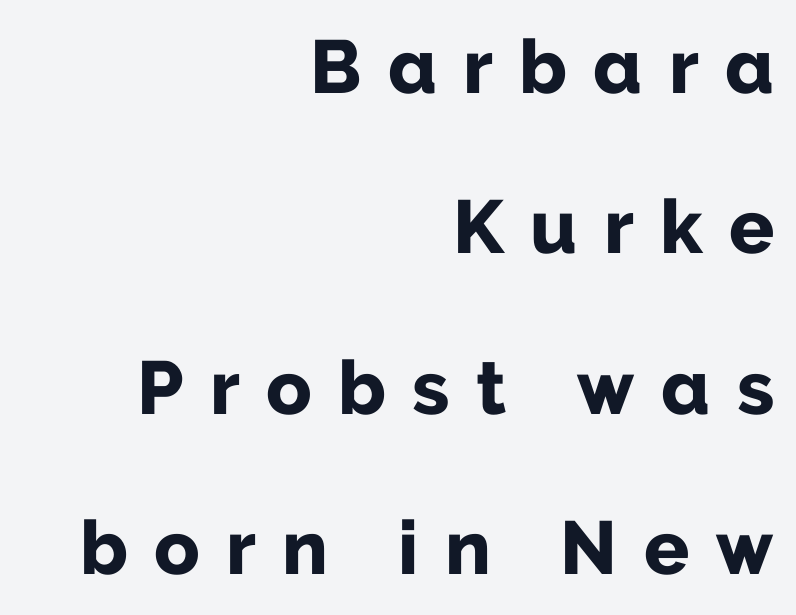
Typographic density is high because the face is bold. Are there feet on the stems? There aren't — it's a sans. In terms of letterspacing, this is a distinctly airy, spread setting. If you measured baseline to baseline, you'd find a long distance.
